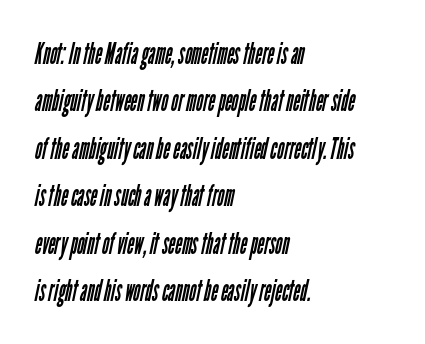
Classification — sans serif. A bare baseline throughout the passage. Between one letter and the next there's only the usual sliver of space. This sample has the flowing, uneven cadence of proportional lettering. Layout note: lines flush left.
